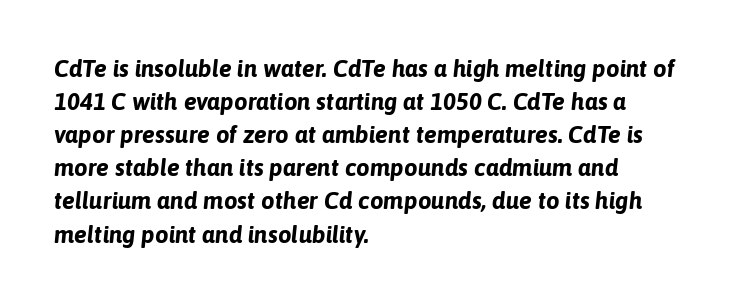
The image shows 24 px bold type, italic (leaning right); set left-aligned, normal line spacing (1.38x), normal letter spacing, not underlined.
